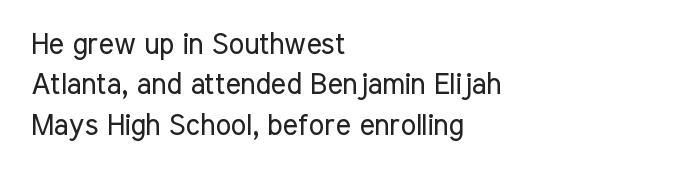
The image shows 29 px regular-weight, condensed sans-serif type, upright; set left-aligned, normal line spacing (1.39x), normal letter spacing, not underlined; low stroke contrast and a medium x-height.
